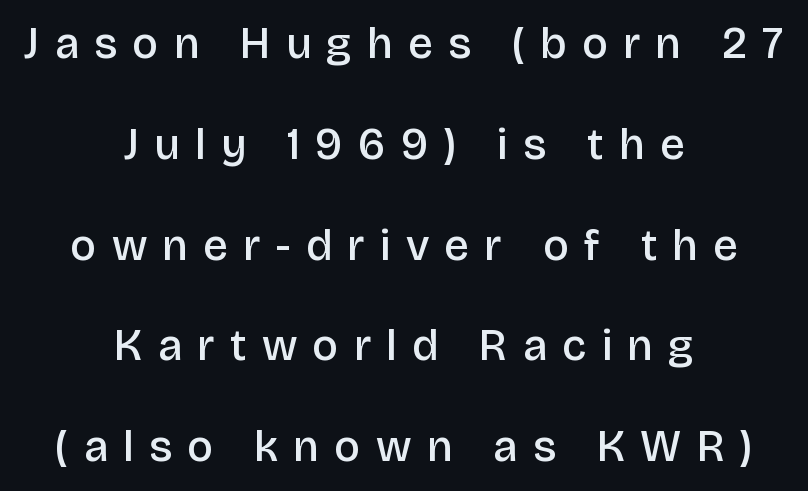
Emphasis by weight is partial: semibold. Letterform terminals end flat and unadorned throughout the passage. The rendering uses a large line-height, opening up the rows. Each row of text sits above clean, open space. Is this a fixed-width face? No — the glyphs have proportional, varying widths. In terms of posture, this sample is upright.
